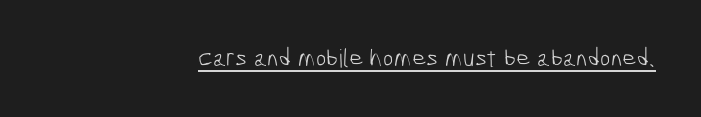
The image shows 25 px text type; set right-aligned, normal letter spacing, underlined.
